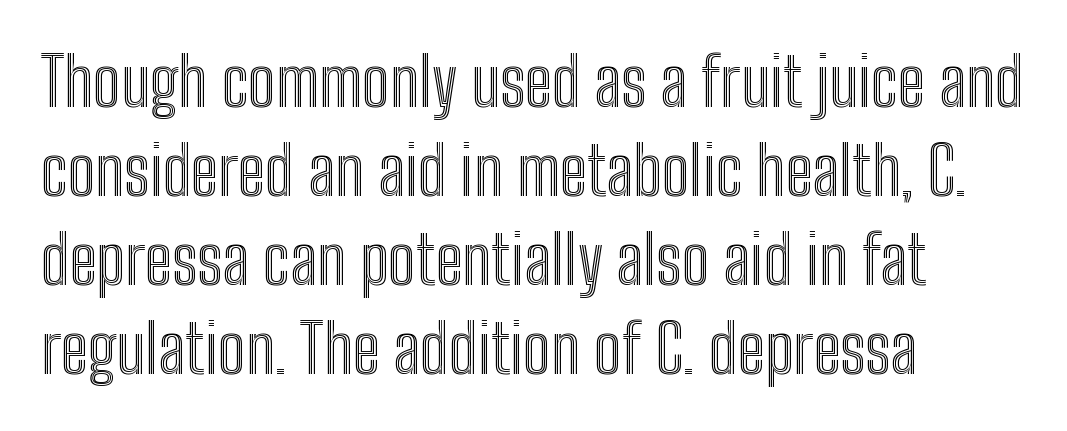
The image shows 67 px condensed type, upright; set left-aligned, normal line spacing (1.33x), normal letter spacing, not underlined; a medium x-height.
